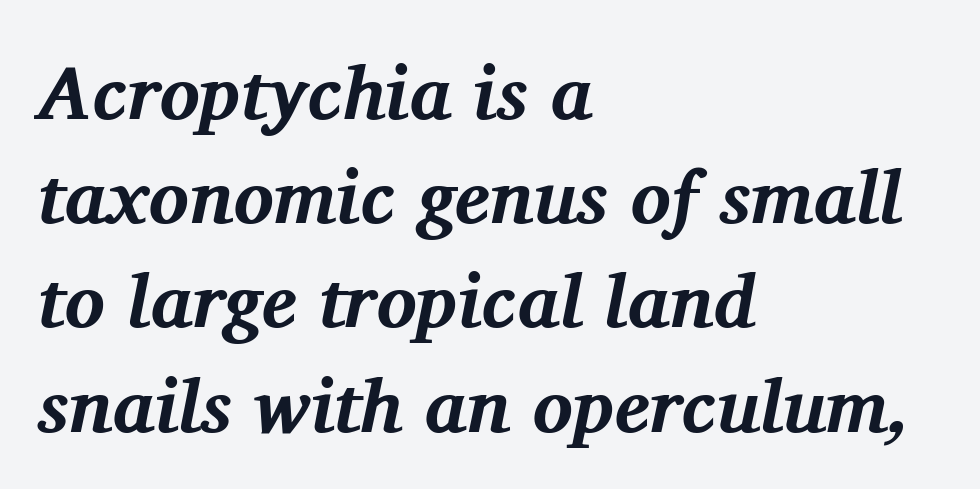
Does the lettering tilt? It does — this is italic. A clean baseline with only descenders dipping below it. Varying glyph widths throughout — classic text-font behaviour. Line spacing here is normal. Type style note: has serifs. Every letter is thick-stroked: bold, no question.
